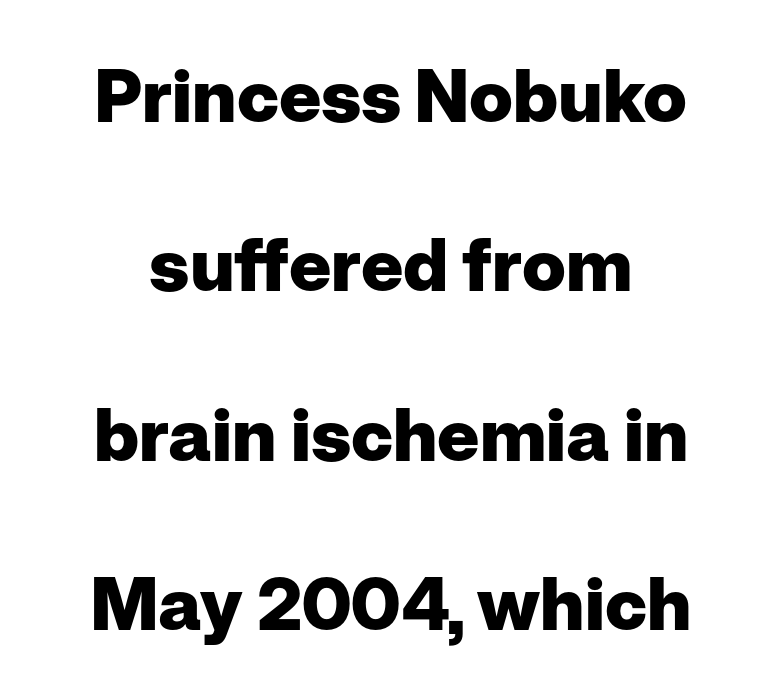
Q: Is the text bold? A: Yes.
Q: Is the text italic (slanted)? A: No, it is upright.
Q: Is the typeface a serif or a sans-serif typeface? A: Sans-serif.
Q: Is the text underlined? A: No.
Q: Is the spacing between letters normal or unusually wide? A: Normal.
Q: Is the spacing between lines tight, normal or loose? A: Loose.
Q: Width (condensed, normal, or wide)? A: Normal.
Q: Stroke contrast? A: Low.
Q: x-height? A: Medium.
Q: Monospaced? A: No.
